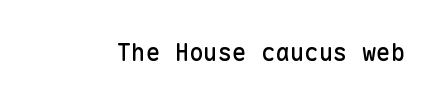
Q: Is the text italic (slanted)? A: No, it is upright.
Q: Is the text underlined? A: No.
Q: Is the spacing between letters normal or unusually wide? A: Normal.
